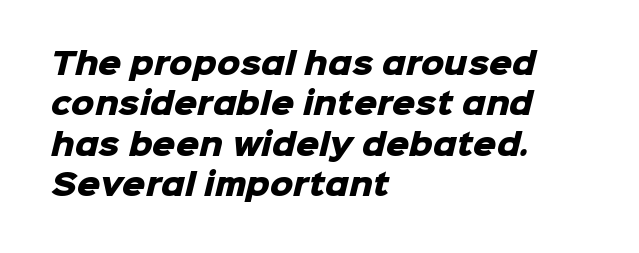
The image shows 29 px heavy sans-serif type; set left-aligned, normal line spacing (1.39x), normal letter spacing, not underlined; low stroke contrast and a medium x-height.
